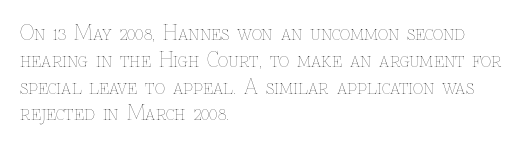
The image shows 20 px text type, upright; set left-aligned, normal line spacing (1.34x), normal letter spacing, not underlined.
